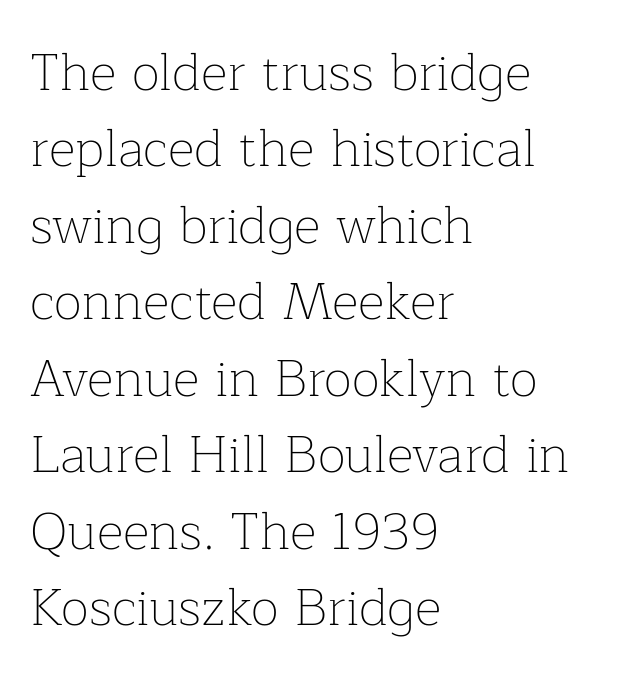
Q: Is the text bold? A: No.
Q: Is the text italic (slanted)? A: No, it is upright.
Q: Is the typeface a serif or a sans-serif typeface? A: Serif.
Q: Is the text underlined? A: No.
Q: How is the paragraph aligned? A: Left-aligned.
Q: Is the spacing between letters normal or unusually wide? A: Normal.
Q: Is the spacing between lines tight, normal or loose? A: Normal.
Q: Width (condensed, normal, or wide)? A: Normal.
Q: Stroke contrast? A: Low.
Q: x-height? A: Medium.
Q: Monospaced? A: No.
